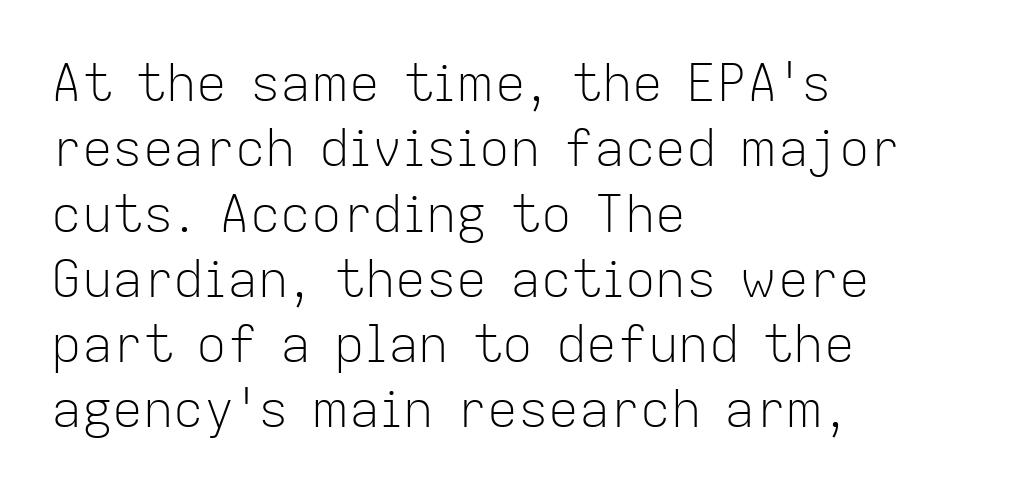
You could not count columns in this text — the font is proportionally spaced. A bare baseline throughout the passage. Think standard paragraph weight, or any step lighter than that. Tracking here is standard; glyphs follow each other at the usual distance. Rows of type keep a routine distance in the vertical direction.
